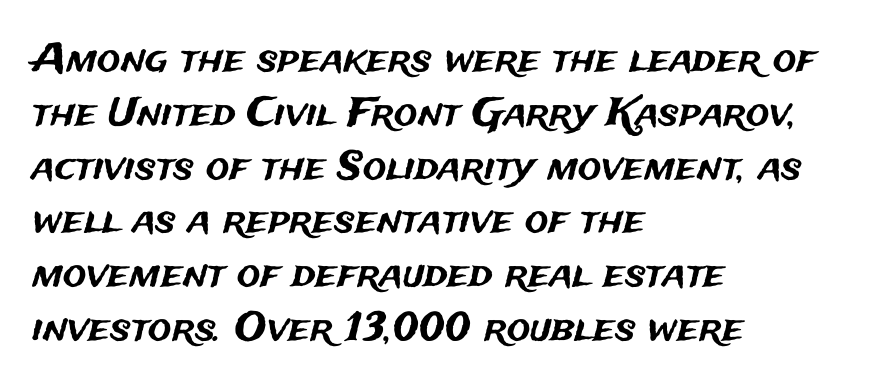
{"serif": "no", "width": "normal", "stroke_contrast": "medium", "x_height": "medium", "monospaced": "no", "underline": "no", "align": "left", "line_spacing": "normal", "line_spacing_ratio": 1.38, "letter_spacing": "normal", "letter_spacing_em": 0.0, "glyph_px": 39}
